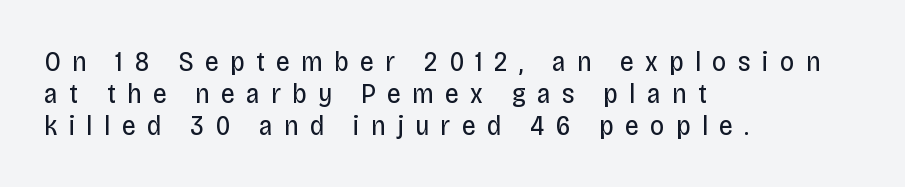
Loose tracking; the words dissolve into strings of separated letters. Here the designer chose a conventional face with non-uniform glyph widths. Baseline-to-baseline distance is barely more than the letter height. Every row of glyphs begins at an identical x-position on the left. What kind of face is this? One without serifs — a sans. Letters rest on an invisible, unmarked baseline.
